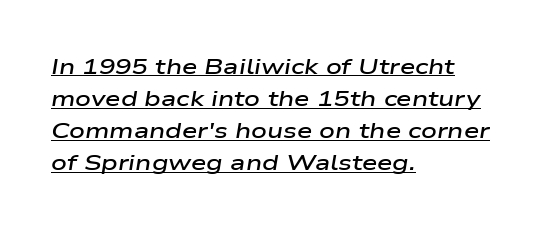
Q: Is the text bold? A: Semi-bold.
Q: Is the text italic (slanted)? A: Yes, it leans right by about 9 degrees.
Q: Is the text underlined? A: Yes.
Q: How is the paragraph aligned? A: Left-aligned.
Q: Is the spacing between letters normal or unusually wide? A: Normal.
Q: Is the spacing between lines tight, normal or loose? A: Normal.
